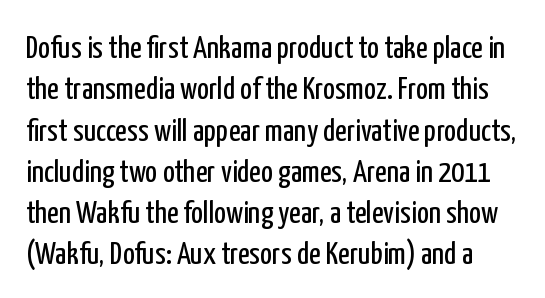
These lines are composed in type without serifs. Ink coverage per letter is moderate at most. The string is rendered with underlining switched off. Tall strokes in this sample are plumb rather than angled. Words appear dense and cohesive because spacing is normal. This sample keeps an unexceptional amount of space between lines.
